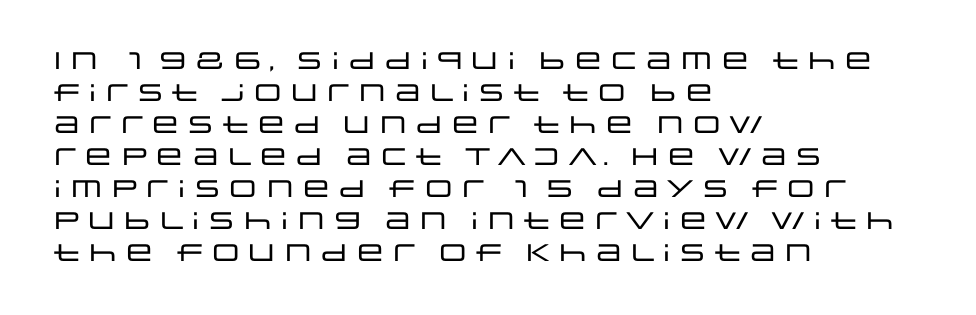
{"italic": "no", "underline": "no", "align": "left", "line_spacing": "normal", "line_spacing_ratio": 1.33, "letter_spacing": "normal", "letter_spacing_em": 0.0, "glyph_px": 24}
